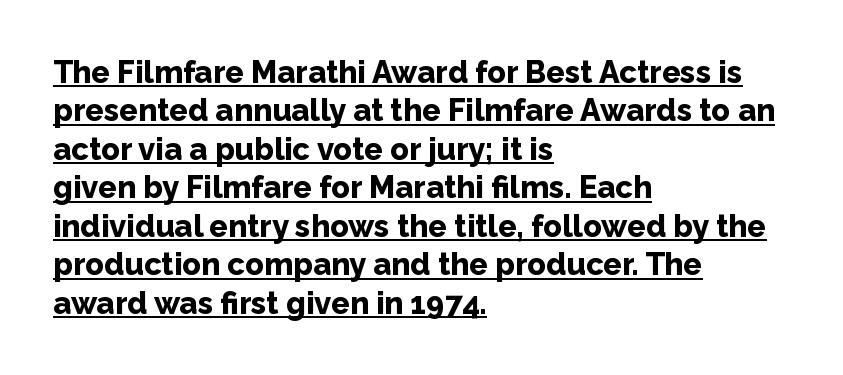
{"serif": "no", "italic": "no", "bold": "yes", "weight": "bold", "width": "normal", "stroke_contrast": "low", "x_height": "medium", "monospaced": "no", "underline": "yes", "align": "left", "line_spacing_ratio": 1.24, "letter_spacing": "normal", "letter_spacing_em": 0.0, "glyph_px": 31}
